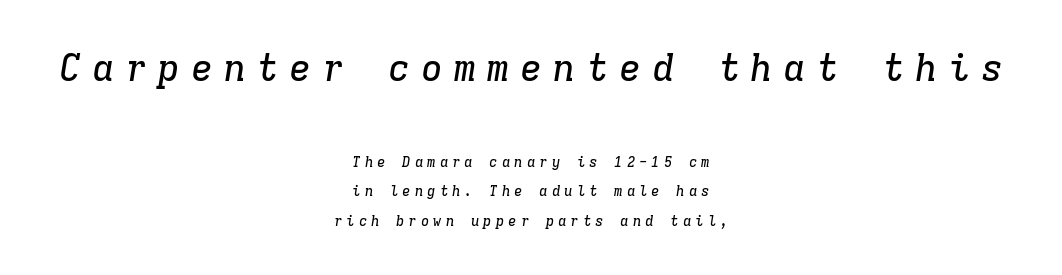
The image shows 37 px serif type, italic (leaning right), monospaced; set centered, loose line spacing (2.11x), unusually wide letter spacing (+0.29 em), not underlined; the first (top) block is 2.64x larger; low stroke contrast and a medium x-height.
